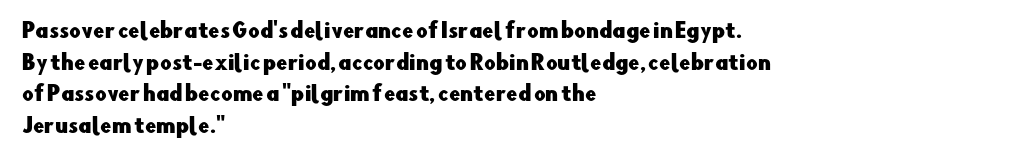
Q: Is the text italic (slanted)? A: No, it is upright.
Q: Is the text underlined? A: No.
Q: How is the paragraph aligned? A: Left-aligned.
Q: Is the spacing between letters normal or unusually wide? A: Normal.
Q: Is the spacing between lines tight, normal or loose? A: Normal.
